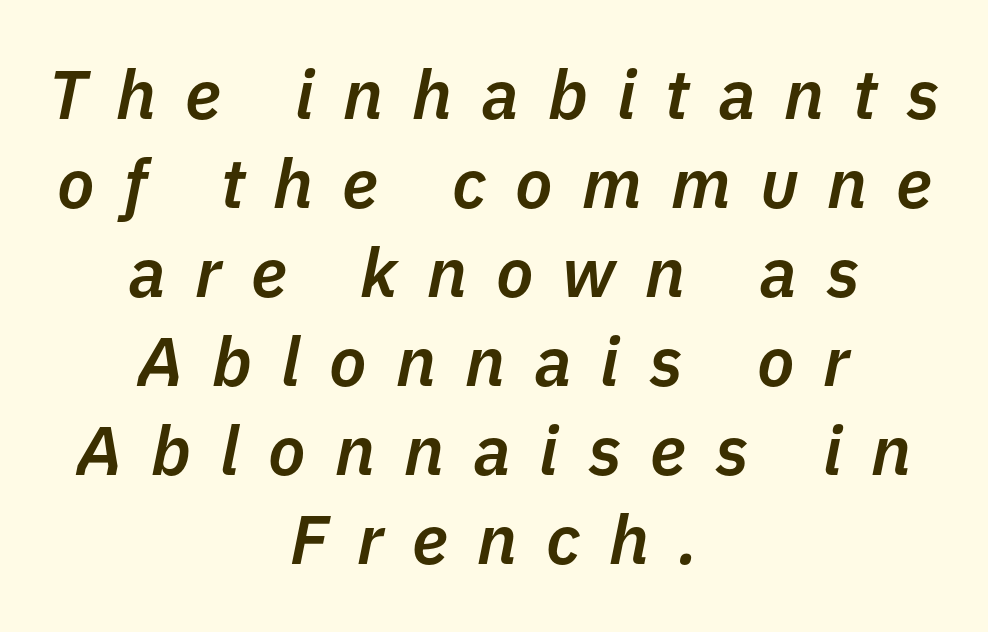
Q: Is the text bold? A: Semi-bold.
Q: Is the text italic (slanted)? A: Yes, it leans right by about 11 degrees.
Q: Is the text underlined? A: No.
Q: How is the paragraph aligned? A: Centered.
Q: Is the spacing between letters normal or unusually wide? A: Unusually wide.
Q: Is the spacing between lines tight, normal or loose? A: Normal.
Q: Width (condensed, normal, or wide)? A: Normal.
Q: Stroke contrast? A: Low.
Q: x-height? A: Medium.
Q: Monospaced? A: No.
